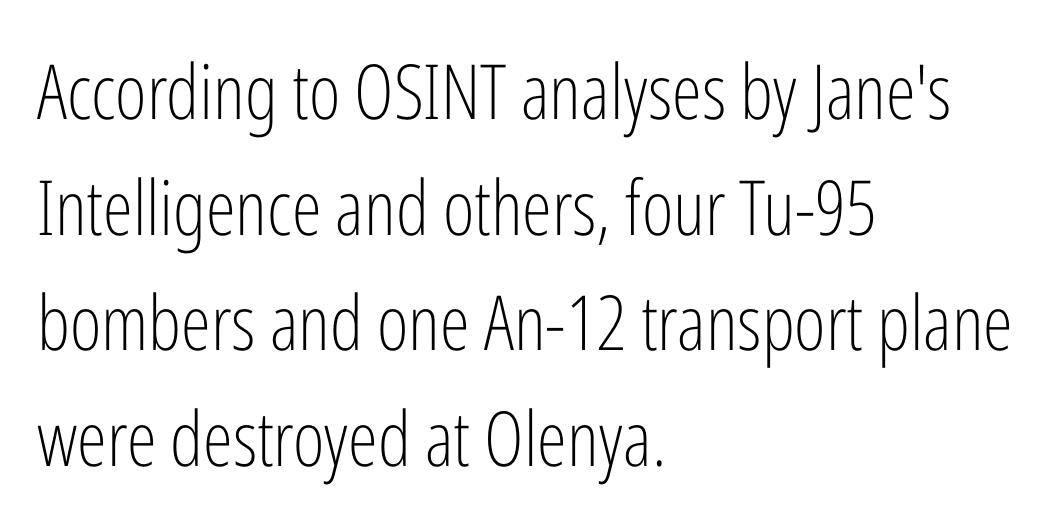
{"serif": "no", "italic": "no", "bold": "no", "weight": "light", "width": "condensed", "stroke_contrast": "low", "x_height": "medium", "monospaced": "no", "underline": "no", "align": "left", "line_spacing": "normal", "line_spacing_ratio": 1.52, "letter_spacing": "normal", "letter_spacing_em": 0.0, "glyph_px": 76}
